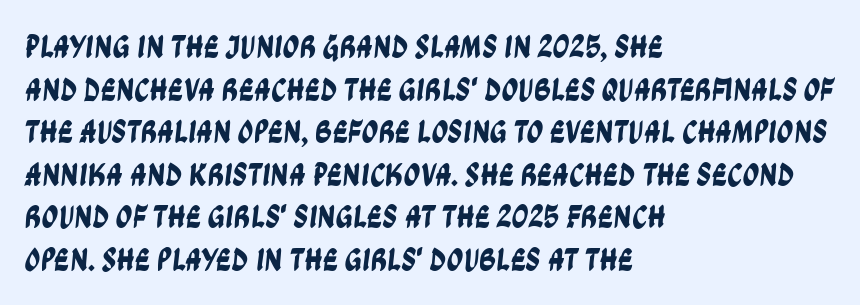
Q: Is the typeface a serif or a sans-serif typeface? A: Sans-serif.
Q: Is the text underlined? A: No.
Q: How is the paragraph aligned? A: Left-aligned.
Q: Is the spacing between letters normal or unusually wide? A: Normal.
Q: Is the spacing between lines tight, normal or loose? A: Normal.
Q: Width (condensed, normal, or wide)? A: Condensed.
Q: Stroke contrast? A: Low.
Q: x-height? A: Large.
Q: Monospaced? A: No.
